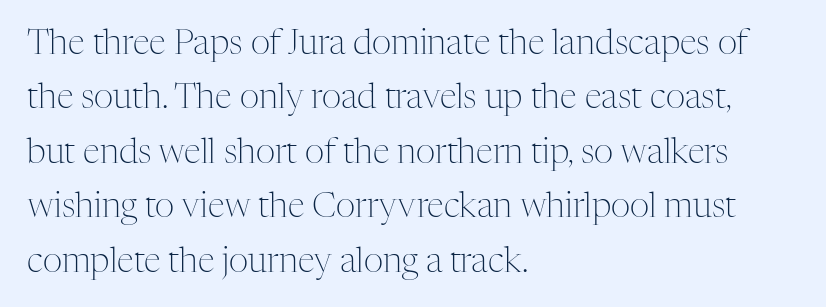
The image shows 34 px light serif type, upright; set left-aligned, normal line spacing (1.6x), normal letter spacing, not underlined; medium stroke contrast and a medium x-height.
